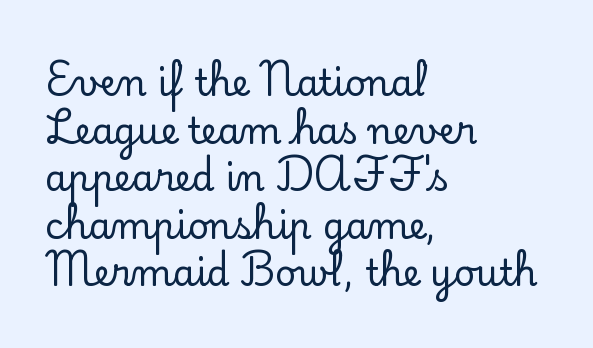
{"serif": "yes", "italic": "no", "width": "normal", "stroke_contrast": "low", "x_height": "small", "monospaced": "no", "underline": "no", "align": "left", "line_spacing": "normal", "line_spacing_ratio": 1.32, "letter_spacing": "normal", "letter_spacing_em": 0.0, "glyph_px": 36}
